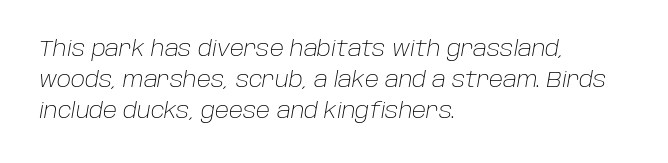
The image shows 21 px text type, italic (leaning right); set left-aligned, normal line spacing (1.47x), normal letter spacing, not underlined.
